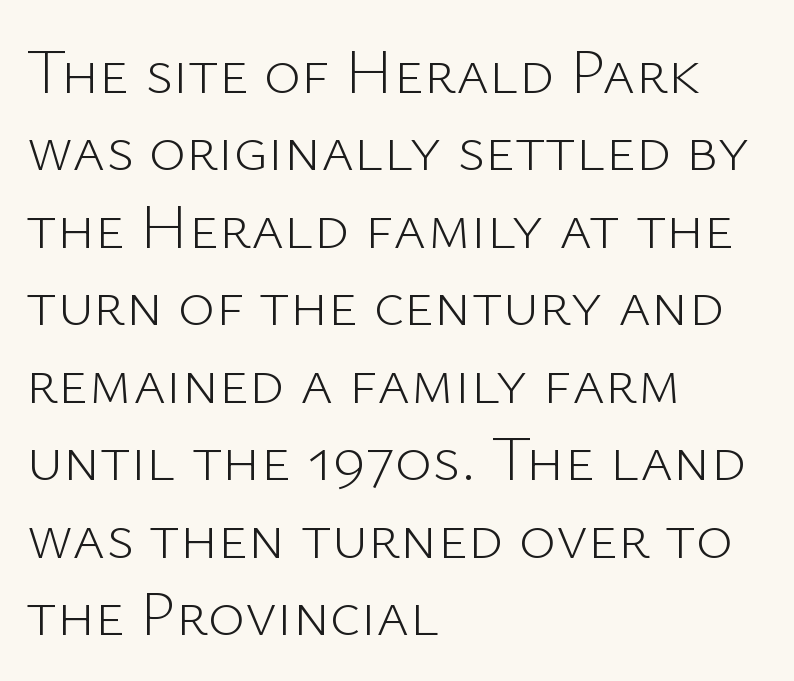
The image shows 63 px light sans-serif type, upright; set left-aligned, line spacing 1.23x, normal letter spacing, not underlined; low stroke contrast and a medium x-height.
